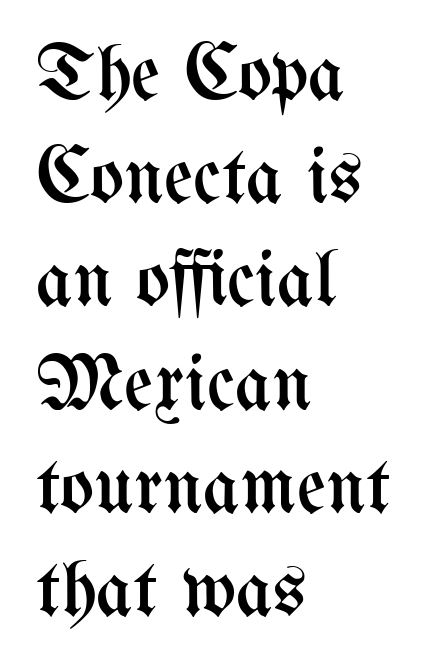
The face looks like a standard text weight, possibly lighter. What stands out about the letter spacing? Nothing — it is the standard amount. The setting favours the left margin, as ordinary paragraphs usually do. Varying glyph widths throughout — classic text-font behaviour. This block has exactly the height ordinary leading produces. Clear beneath every line of the passage.
